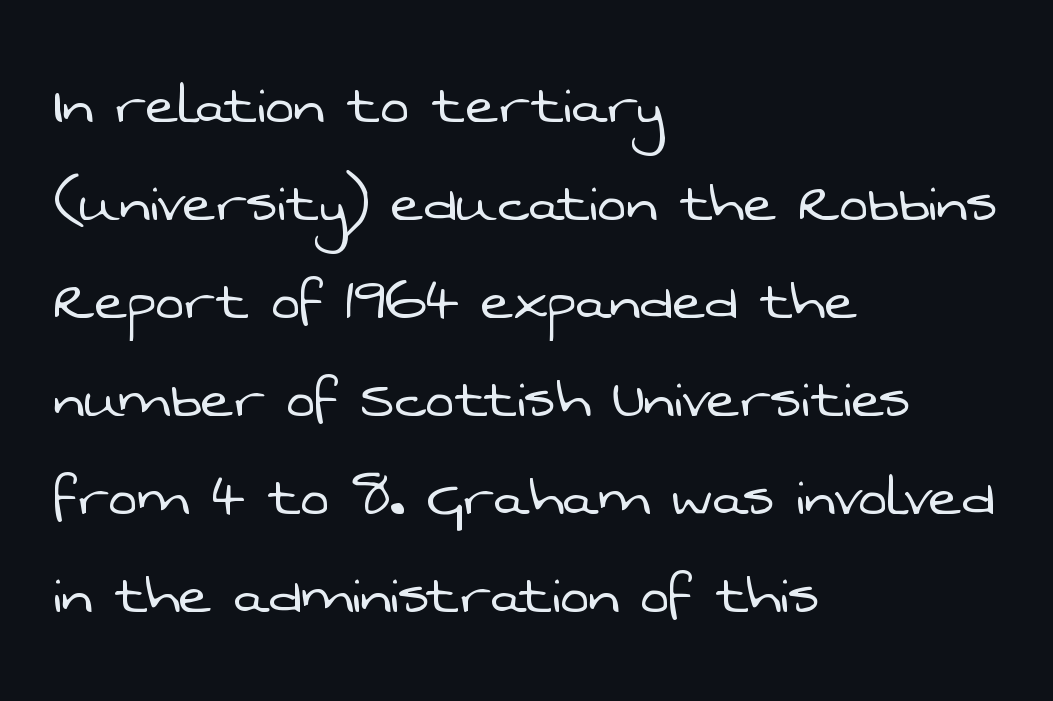
Q: Is the text bold? A: No.
Q: Is the typeface a serif or a sans-serif typeface? A: Sans-serif.
Q: Is the text underlined? A: No.
Q: How is the paragraph aligned? A: Left-aligned.
Q: Is the spacing between letters normal or unusually wide? A: Normal.
Q: Is the spacing between lines tight, normal or loose? A: Normal.
Q: Width (condensed, normal, or wide)? A: Normal.
Q: Stroke contrast? A: Low.
Q: x-height? A: Medium.
Q: Monospaced? A: No.
